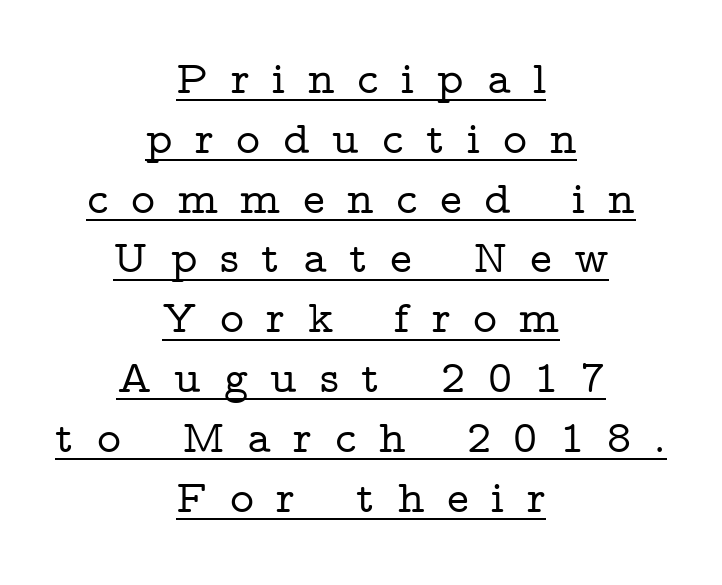
{"serif": "yes", "italic": "no", "width": "wide", "stroke_contrast": "low", "x_height": "medium", "monospaced": "no", "underline": "yes", "align": "center", "line_spacing": "normal", "line_spacing_ratio": 1.3, "letter_spacing": "wide", "letter_spacing_em": 0.49, "glyph_px": 46}
